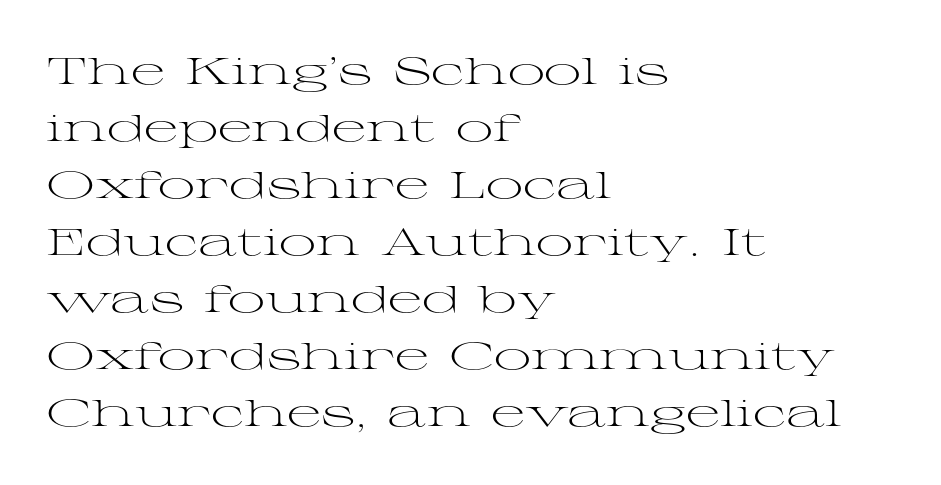
The image shows 37 px light, wide serif type, upright; set left-aligned, normal line spacing (1.54x), normal letter spacing, not underlined; medium stroke contrast and a medium x-height.
